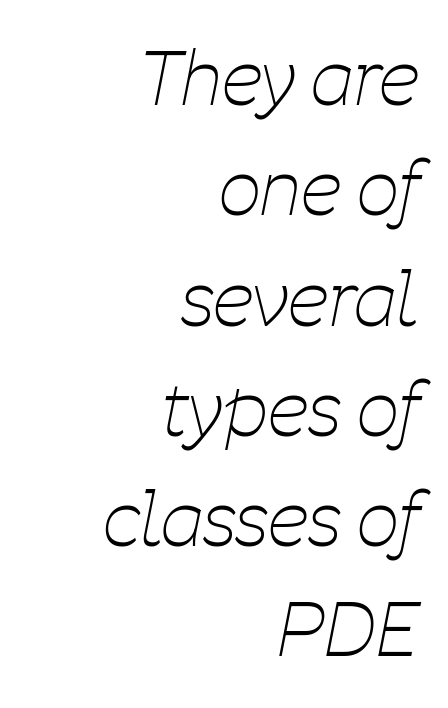
{"italic": "yes", "lean": "right", "slant_degrees": 11, "bold": "no", "weight": "thin", "width": "condensed", "stroke_contrast": "low", "x_height": "medium", "monospaced": "no", "underline": "no", "align": "right", "line_spacing": "normal", "line_spacing_ratio": 1.49, "letter_spacing": "normal", "letter_spacing_em": 0.0, "glyph_px": 74}
